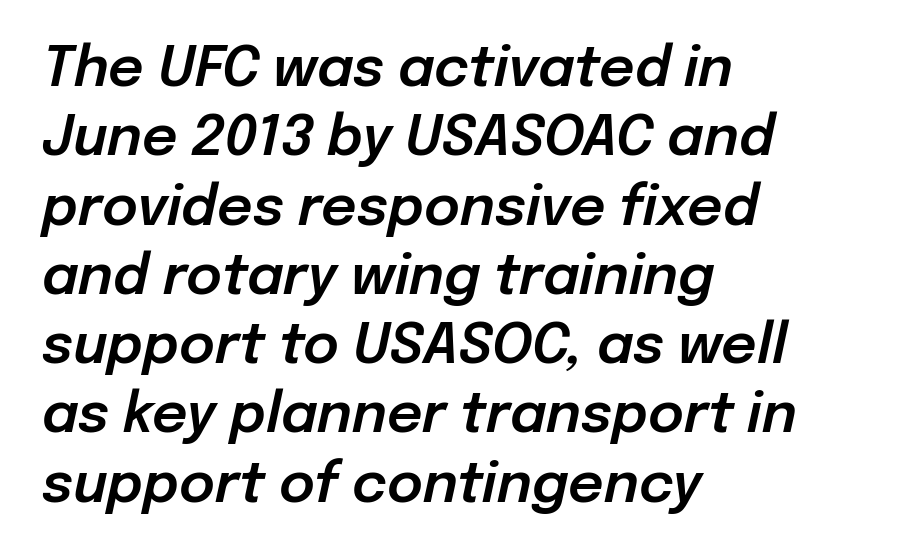
The image shows 55 px text type, italic (leaning right); set left-aligned, normal line spacing (1.26x), normal letter spacing, not underlined; low stroke contrast and a medium x-height.
